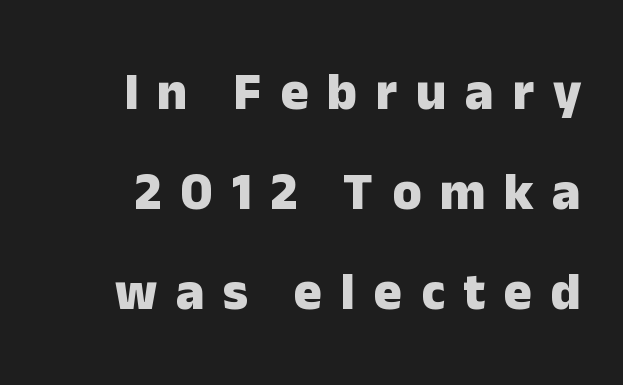
Has an underline been added? It has not. The font family rendered here belongs to the sans-serif group. Spacing verdict: proportional, widths tailored to each character. Line endings align vertically; line beginnings do not. Every letter is thick-stroked: bold, no question. Unlike italic type, these characters show no tilt at all.
